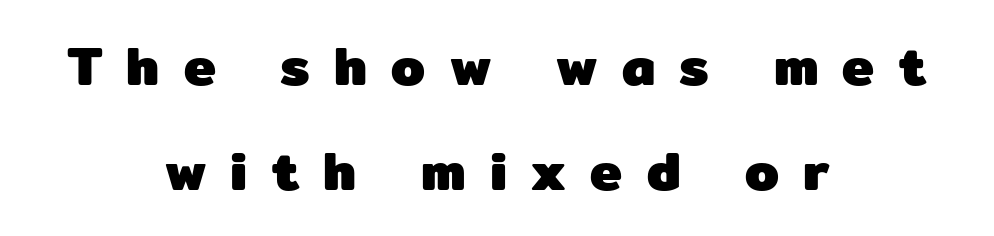
The image shows 54 px heavy sans-serif type, upright; set centered, loose line spacing (1.95x), unusually wide letter spacing (+0.45 em), not underlined; low stroke contrast and a medium x-height.
